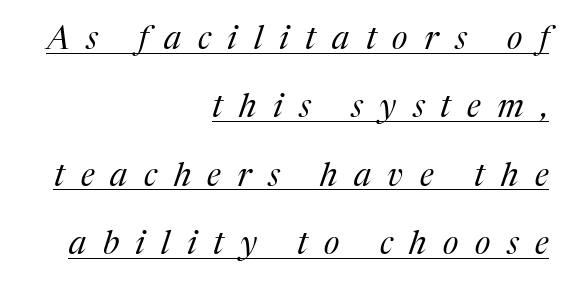
{"serif": "yes", "italic": "yes", "lean": "right", "slant_degrees": 17, "bold": "no", "weight": "regular", "width": "normal", "stroke_contrast": "medium", "x_height": "medium", "monospaced": "no", "underline": "yes", "align": "right", "line_spacing": "loose", "line_spacing_ratio": 2.07, "letter_spacing": "wide", "letter_spacing_em": 0.5, "glyph_px": 33}
